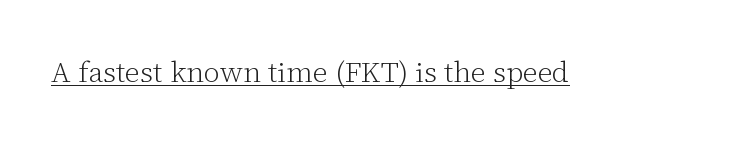
Q: Is the text bold? A: No.
Q: Is the text italic (slanted)? A: No, it is upright.
Q: Is the typeface a serif or a sans-serif typeface? A: Serif.
Q: Is the text underlined? A: Yes.
Q: Is the spacing between letters normal or unusually wide? A: Normal.
Q: Width (condensed, normal, or wide)? A: Normal.
Q: Stroke contrast? A: Low.
Q: x-height? A: Medium.
Q: Monospaced? A: No.
